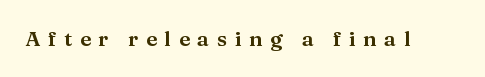
The image shows 21 px text type, upright; set unusually wide letter spacing (+0.36 em), not underlined.
